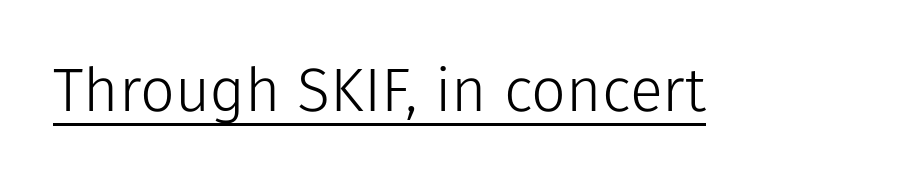
The image shows 61 px light sans-serif type, upright; set normal letter spacing, underlined; low stroke contrast and a medium x-height.
